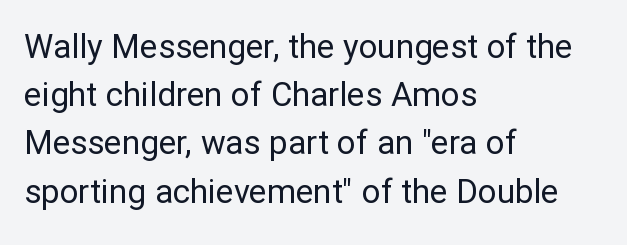
Q: Is the text bold? A: No.
Q: Is the text italic (slanted)? A: No, it is upright.
Q: Is the typeface a serif or a sans-serif typeface? A: Sans-serif.
Q: Is the text underlined? A: No.
Q: How is the paragraph aligned? A: Left-aligned.
Q: Is the spacing between letters normal or unusually wide? A: Normal.
Q: Is the spacing between lines tight, normal or loose? A: Normal.
Q: Width (condensed, normal, or wide)? A: Normal.
Q: Stroke contrast? A: Low.
Q: x-height? A: Medium.
Q: Monospaced? A: No.
